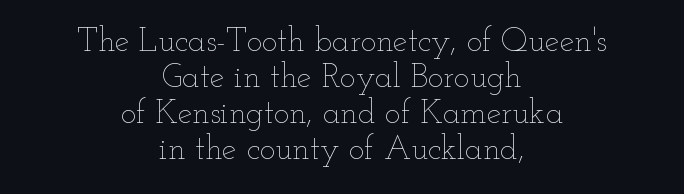
Q: Is the text bold? A: No.
Q: Is the text italic (slanted)? A: No, it is upright.
Q: Is the text underlined? A: No.
Q: How is the paragraph aligned? A: Centered.
Q: Is the spacing between letters normal or unusually wide? A: Normal.
Q: Is the spacing between lines tight, normal or loose? A: Tight.
Q: Width (condensed, normal, or wide)? A: Wide.
Q: Stroke contrast? A: Low.
Q: x-height? A: Small.
Q: Monospaced? A: No.
